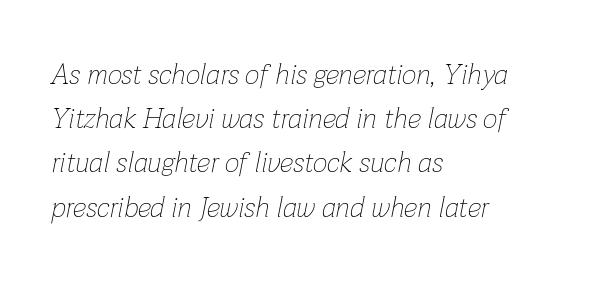
Q: Is the text bold? A: No.
Q: Is the text italic (slanted)? A: Yes, it leans right by about 12 degrees.
Q: Is the text underlined? A: No.
Q: How is the paragraph aligned? A: Left-aligned.
Q: Is the spacing between letters normal or unusually wide? A: Normal.
Q: Is the spacing between lines tight, normal or loose? A: Normal.
Q: Width (condensed, normal, or wide)? A: Normal.
Q: Stroke contrast? A: Low.
Q: x-height? A: Medium.
Q: Monospaced? A: No.
